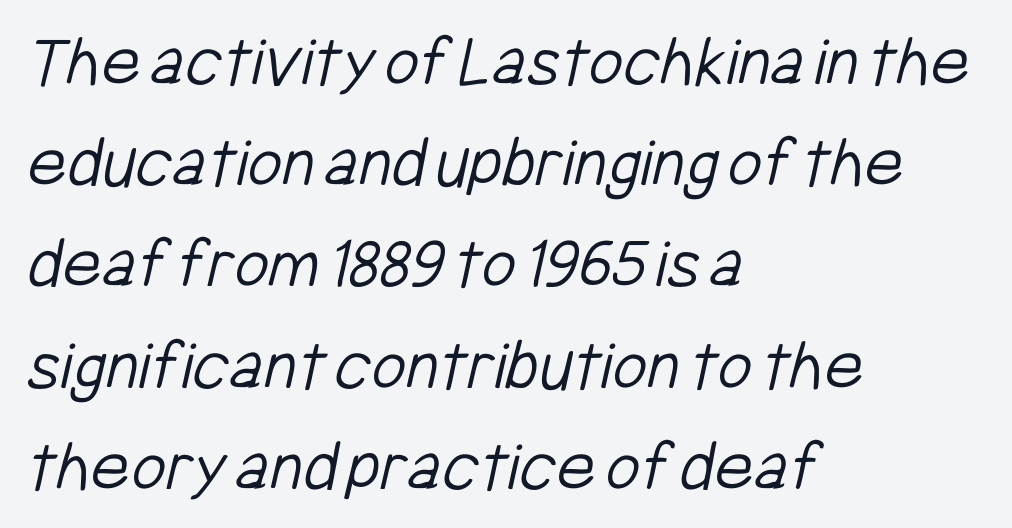
The image shows 75 px light, condensed sans-serif type; set left-aligned, normal line spacing (1.35x), normal letter spacing, not underlined; low stroke contrast and a medium x-height.
